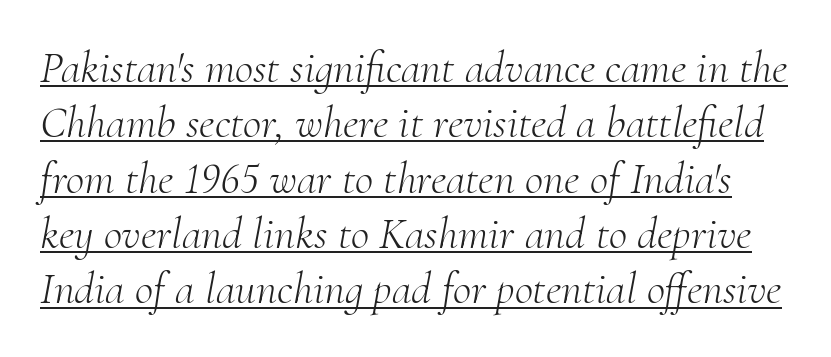
Q: Is the text bold? A: No.
Q: Is the text italic (slanted)? A: Yes, it leans right by about 10 degrees.
Q: Is the typeface a serif or a sans-serif typeface? A: Serif.
Q: Is the text underlined? A: Yes.
Q: Is the spacing between letters normal or unusually wide? A: Normal.
Q: Width (condensed, normal, or wide)? A: Normal.
Q: Stroke contrast? A: Medium.
Q: x-height? A: Small.
Q: Monospaced? A: No.
